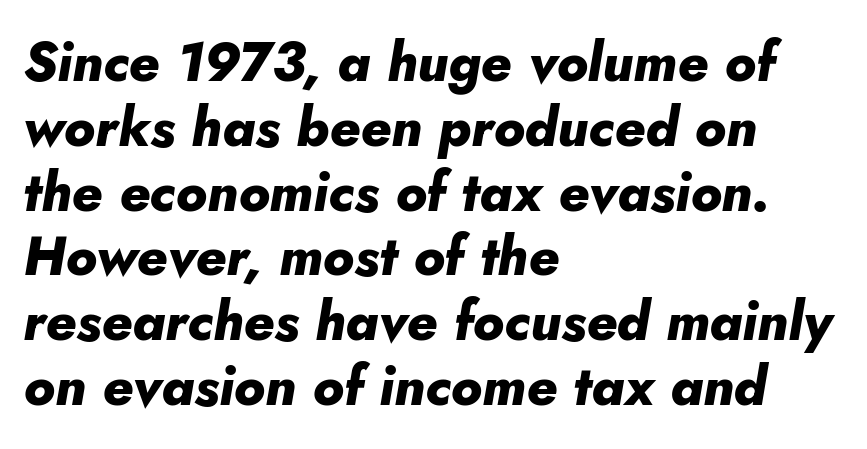
{"italic": "yes", "lean": "right", "slant_degrees": 5, "bold": "yes", "weight": "heavy", "width": "normal", "stroke_contrast": "low", "x_height": "small", "monospaced": "no", "underline": "no", "align": "left", "line_spacing_ratio": 1.2, "letter_spacing": "normal", "letter_spacing_em": 0.0, "glyph_px": 54}
